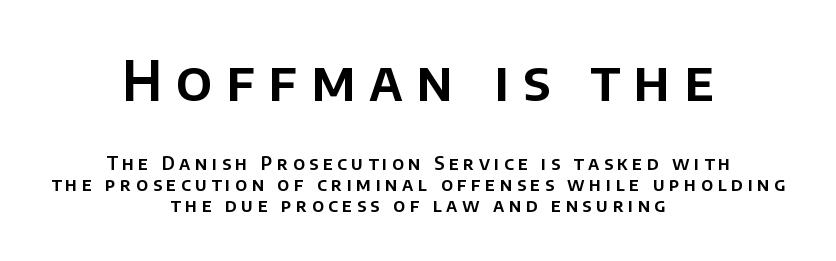
Q: Is the text italic (slanted)? A: No, it is upright.
Q: Is the typeface a serif or a sans-serif typeface? A: Sans-serif.
Q: Is the text underlined? A: No.
Q: How is the paragraph aligned? A: Centered.
Q: Is the spacing between letters normal or unusually wide? A: Unusually wide.
Q: Which block of text is set in a larger size, the first (top) or the second (bottom)? A: The first (top) one.
Q: Width (condensed, normal, or wide)? A: Normal.
Q: Stroke contrast? A: Low.
Q: x-height? A: Large.
Q: Monospaced? A: No.
